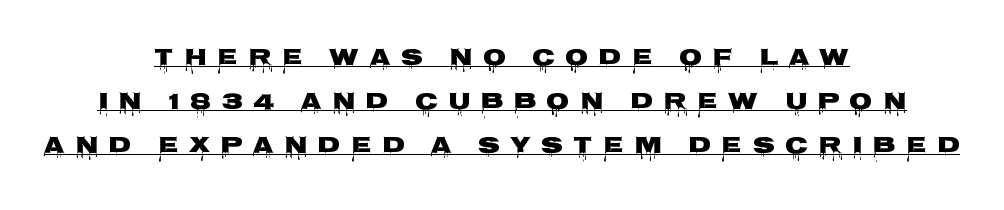
Q: Is the text bold? A: Yes.
Q: Is the text italic (slanted)? A: No, it is upright.
Q: Is the text underlined? A: Yes.
Q: How is the paragraph aligned? A: Centered.
Q: Is the spacing between letters normal or unusually wide? A: Unusually wide.
